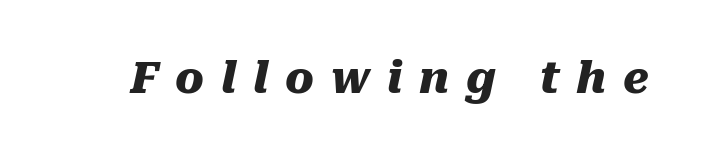
The image shows 43 px heavy type, italic (leaning right); set unusually wide letter spacing (+0.39 em), not underlined; medium stroke contrast and a medium x-height.
